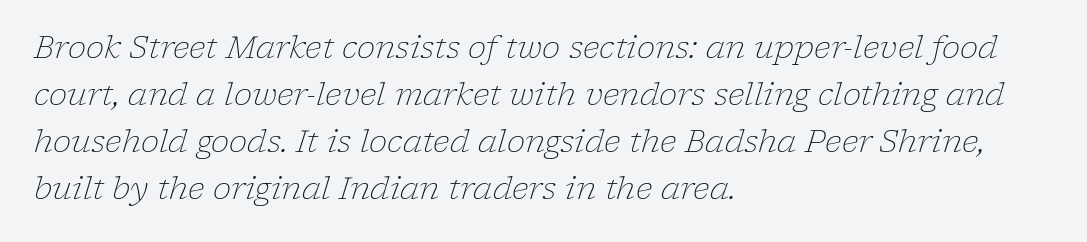
{"serif": "yes", "italic": "yes", "lean": "right", "slant_degrees": 17, "bold": "no", "weight": "light", "width": "normal", "stroke_contrast": "low", "x_height": "medium", "monospaced": "no", "underline": "no", "align": "left", "line_spacing": "normal", "line_spacing_ratio": 1.52, "letter_spacing": "normal", "letter_spacing_em": 0.0, "glyph_px": 31}
